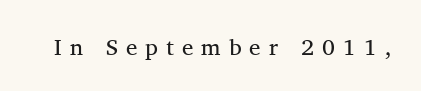
Q: Is the text bold? A: No.
Q: Is the text italic (slanted)? A: No, it is upright.
Q: Is the text underlined? A: No.
Q: Is the spacing between letters normal or unusually wide? A: Unusually wide.
